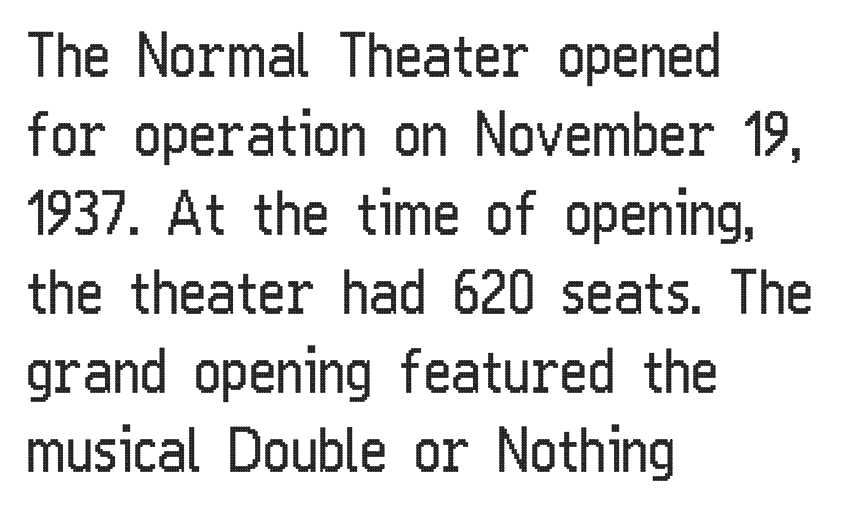
The image shows 59 px regular-weight, condensed sans-serif type, upright; set left-aligned, normal line spacing (1.34x), normal letter spacing, not underlined; low stroke contrast and a medium x-height.
